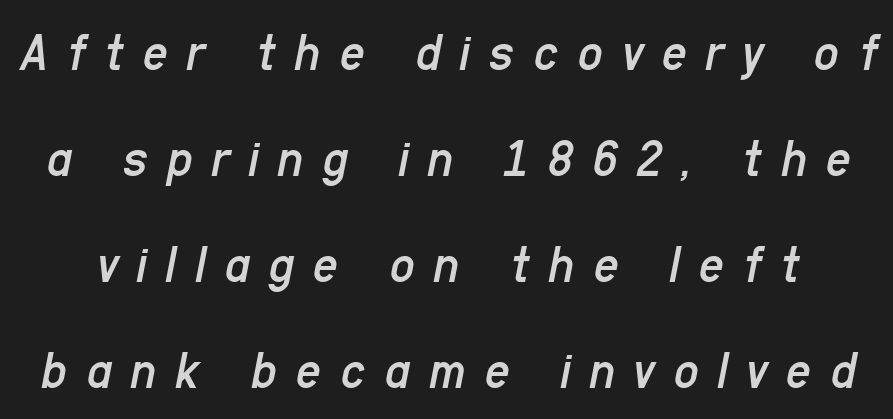
{"italic": "yes", "lean": "right", "slant_degrees": 11, "bold": "no", "weight": "regular", "width": "condensed", "stroke_contrast": "low", "x_height": "medium", "monospaced": "no", "underline": "no", "line_spacing": "loose", "line_spacing_ratio": 1.93, "letter_spacing": "wide", "letter_spacing_em": 0.34, "glyph_px": 55}
